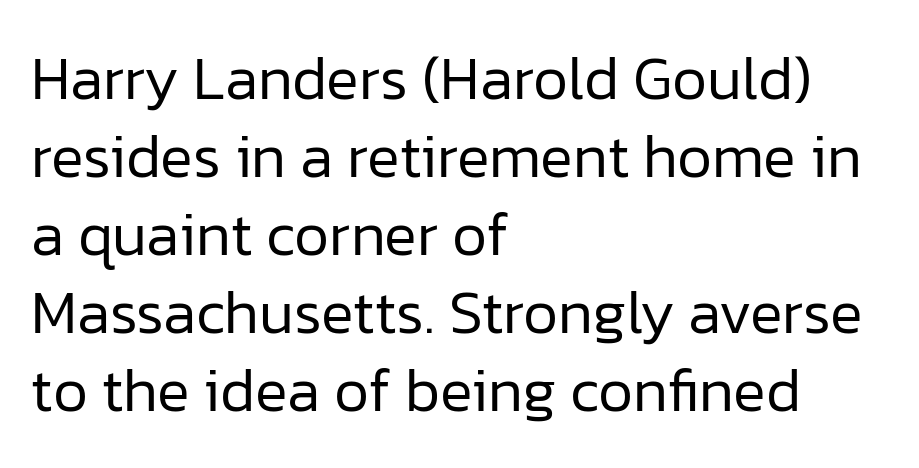
{"serif": "no", "italic": "no", "bold": "no", "weight": "regular", "width": "normal", "stroke_contrast": "low", "x_height": "medium", "monospaced": "no", "underline": "no", "align": "left", "line_spacing": "normal", "line_spacing_ratio": 1.28, "letter_spacing": "normal", "letter_spacing_em": 0.0, "glyph_px": 61}
